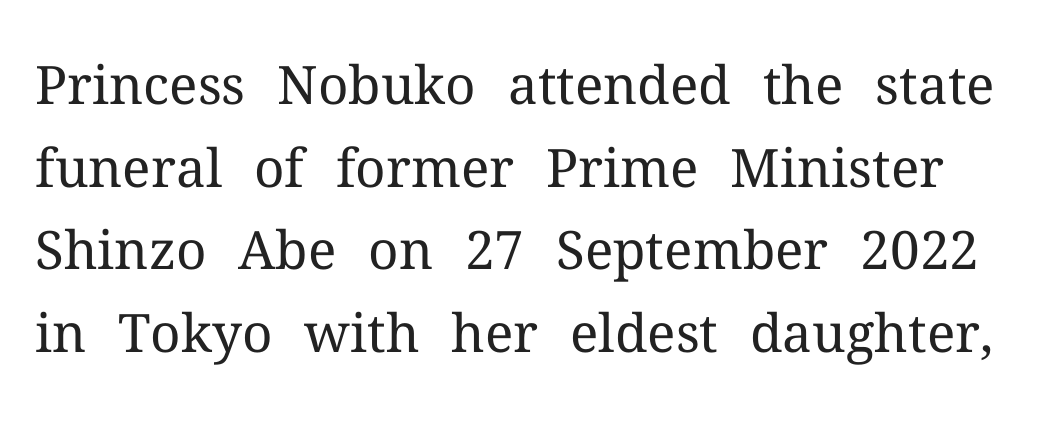
Q: Is the text bold? A: No.
Q: Is the text italic (slanted)? A: No, it is upright.
Q: Is the typeface a serif or a sans-serif typeface? A: Serif.
Q: Is the text underlined? A: No.
Q: Is the spacing between letters normal or unusually wide? A: Normal.
Q: Is the spacing between lines tight, normal or loose? A: Normal.
Q: Width (condensed, normal, or wide)? A: Normal.
Q: Stroke contrast? A: Medium.
Q: x-height? A: Medium.
Q: Monospaced? A: No.
